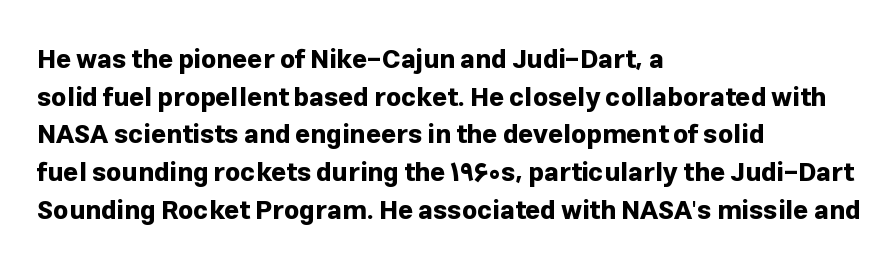
On the weight axis this lands at bold, roughly 700. Words float on clear page, feet unadorned. Interline gaps are of average width in this sample. The rendering keeps characters at their native spacing. In terms of posture, this sample is upright.
